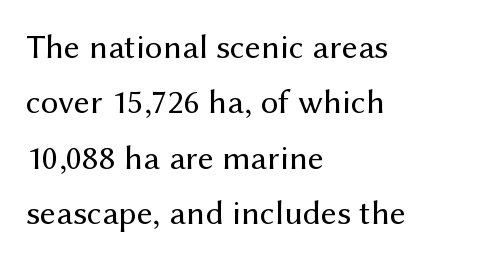
The image shows 35 px regular-weight sans-serif type, upright; set left-aligned, normal line spacing (1.58x), normal letter spacing, not underlined; medium stroke contrast and a medium x-height.
